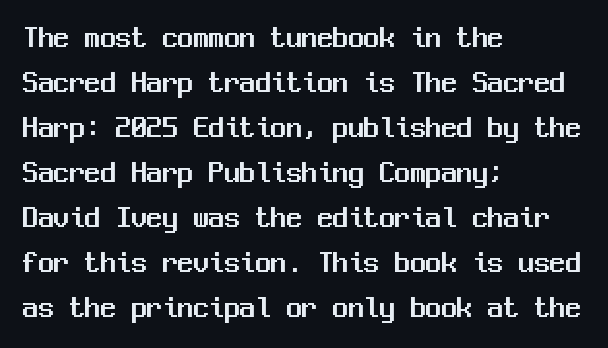
Nobody drew a line under any word here. Leftover space on each line is placed entirely after the last word. Rows of type keep a routine distance in the vertical direction. Fixed-width glyphs throughout — classic coding-font behaviour.
